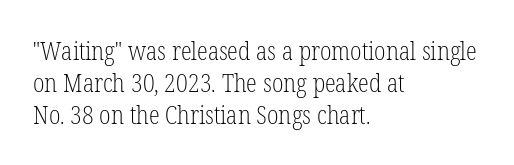
{"italic": "no", "bold": "no", "underline": "no", "align": "left", "line_spacing": "normal", "line_spacing_ratio": 1.28, "letter_spacing": "normal", "letter_spacing_em": 0.0, "glyph_px": 25}
